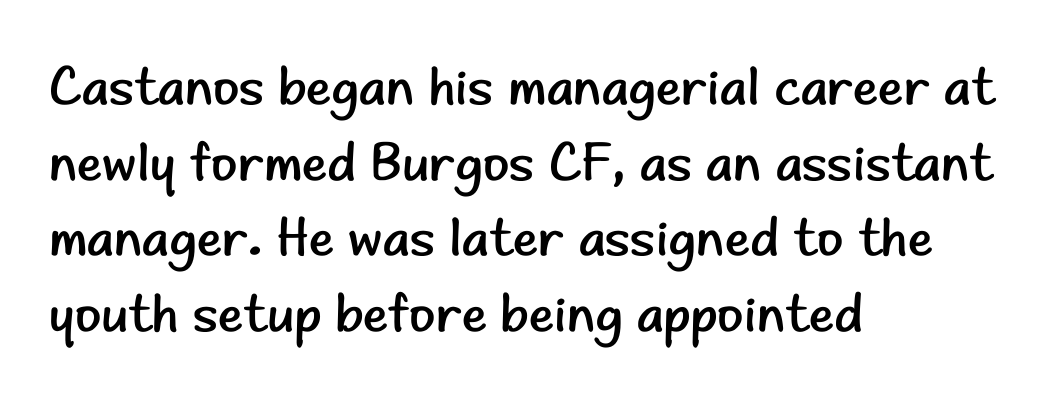
The image shows 54 px regular-weight sans-serif type, upright; set left-aligned, normal line spacing (1.4x), normal letter spacing, not underlined; low stroke contrast and a small x-height.
